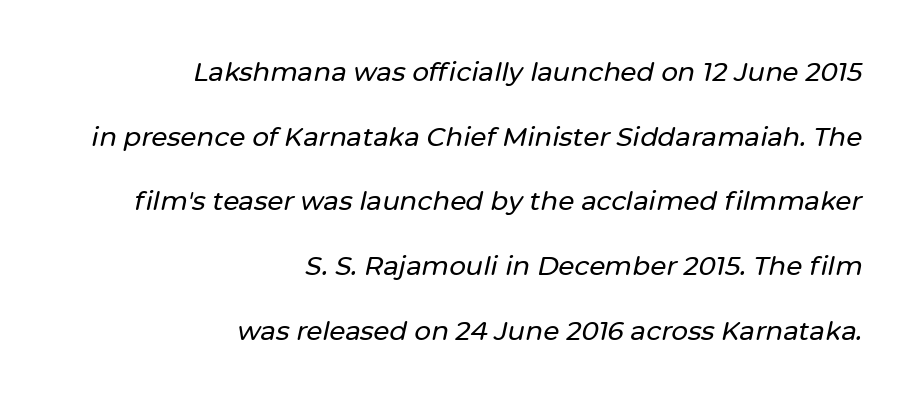
{"italic": "yes", "lean": "right", "slant_degrees": 12, "underline": "no", "align": "right", "line_spacing": "loose", "line_spacing_ratio": 2.49, "letter_spacing": "normal", "letter_spacing_em": 0.0, "glyph_px": 26}
